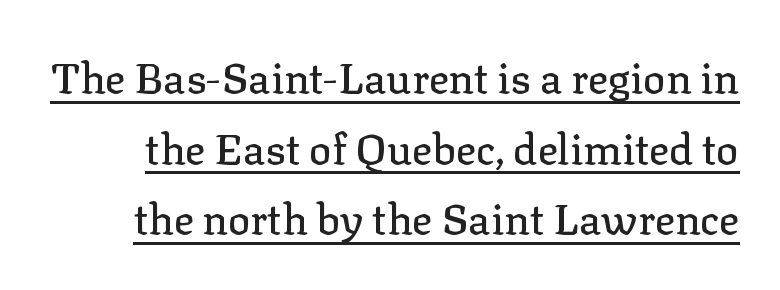
Stroke terminals: seriffed. Spacing verdict: proportional, widths tailored to each character. Compared with typical body copy, the letter spacing here is the same. Honestly, the row spacing looks completely unremarkable. The specimen reads as upright at a glance. A typographer would call this underscored text.
